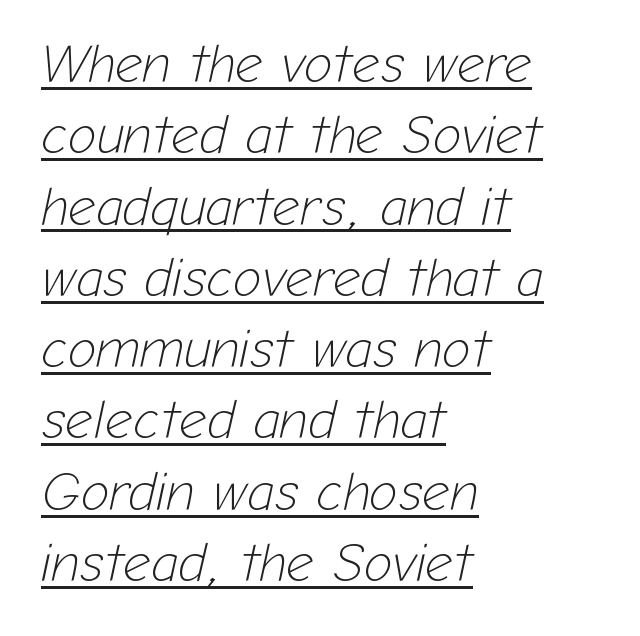
In designer terms, the underline attribute is active on this setting. Nothing unusual about the tracking: characters are spaced as the font intends. It's the slanting kind of type. You could not count columns in this text — the font is proportionally spaced. The strokes are not fattened; the text isn't bold. Evenly set lines give the paragraph a standard silhouette.
